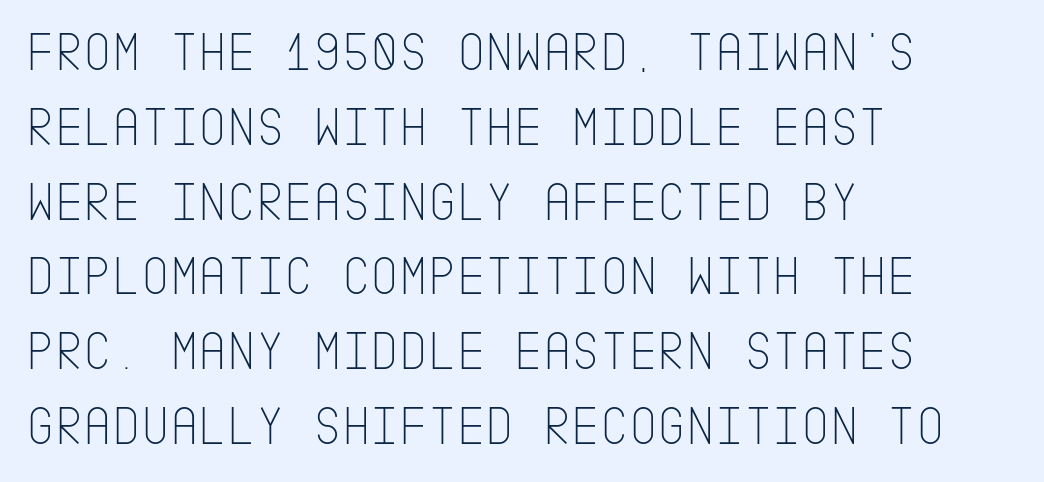
{"serif": "no", "italic": "no", "bold": "no", "weight": "thin", "width": "condensed", "stroke_contrast": "low", "x_height": "large", "underline": "no", "align": "left", "line_spacing": "normal", "line_spacing_ratio": 1.36, "letter_spacing": "normal", "letter_spacing_em": 0.0, "glyph_px": 55}
